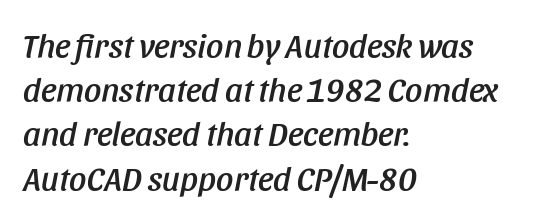
Q: Is the text italic (slanted)? A: Yes, it leans right by about 11 degrees.
Q: Is the text underlined? A: No.
Q: How is the paragraph aligned? A: Left-aligned.
Q: Is the spacing between letters normal or unusually wide? A: Normal.
Q: Is the spacing between lines tight, normal or loose? A: Normal.
Q: Width (condensed, normal, or wide)? A: Condensed.
Q: Stroke contrast? A: Low.
Q: x-height? A: Large.
Q: Monospaced? A: No.
